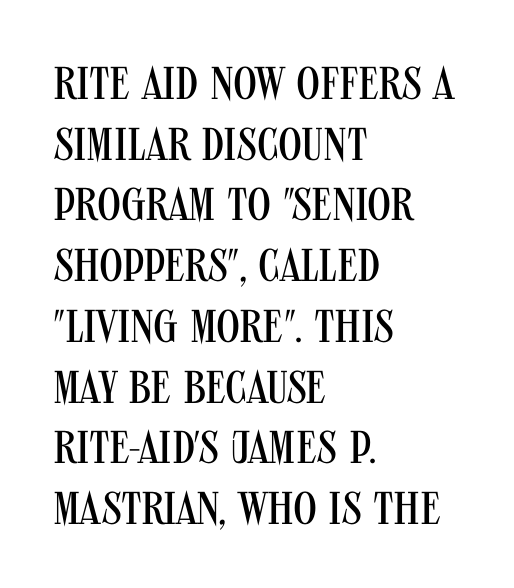
Q: Is the text bold? A: No.
Q: Is the text italic (slanted)? A: No, it is upright.
Q: Is the typeface a serif or a sans-serif typeface? A: Sans-serif.
Q: Is the text underlined? A: No.
Q: How is the paragraph aligned? A: Left-aligned.
Q: Is the spacing between letters normal or unusually wide? A: Normal.
Q: Is the spacing between lines tight, normal or loose? A: Normal.
Q: Width (condensed, normal, or wide)? A: Condensed.
Q: Stroke contrast? A: Medium.
Q: x-height? A: Large.
Q: Monospaced? A: No.
